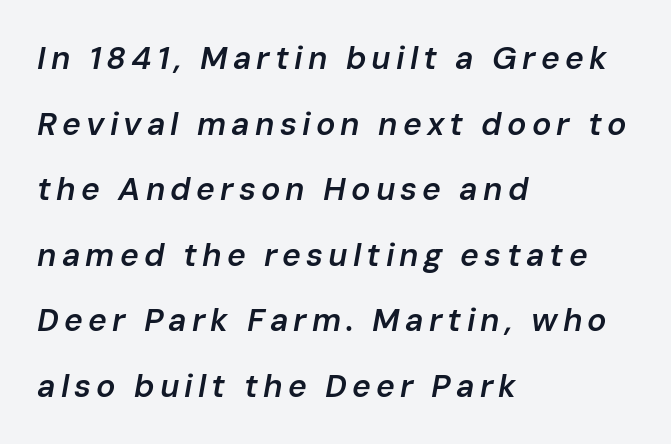
{"italic": "yes", "lean": "right", "slant_degrees": 10, "bold": "semi", "weight": "semibold", "width": "normal", "stroke_contrast": "low", "x_height": "medium", "monospaced": "no", "underline": "no", "align": "left", "line_spacing": "loose", "line_spacing_ratio": 2.05, "glyph_px": 32}
